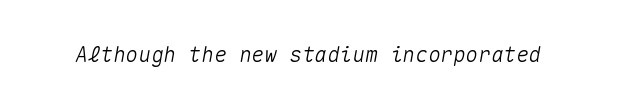
Q: Is the text italic (slanted)? A: Yes, it leans right by about 10 degrees.
Q: Is the text underlined? A: No.
Q: Is the spacing between letters normal or unusually wide? A: Normal.
